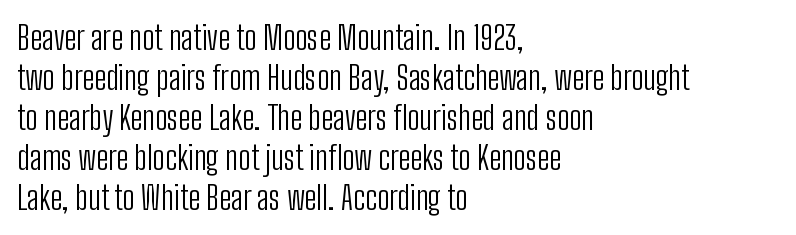
Q: Is the text bold? A: No.
Q: Is the text italic (slanted)? A: No, it is upright.
Q: Is the typeface a serif or a sans-serif typeface? A: Sans-serif.
Q: Is the text underlined? A: No.
Q: How is the paragraph aligned? A: Left-aligned.
Q: Is the spacing between letters normal or unusually wide? A: Normal.
Q: Width (condensed, normal, or wide)? A: Condensed.
Q: Stroke contrast? A: Low.
Q: x-height? A: Medium.
Q: Monospaced? A: No.
